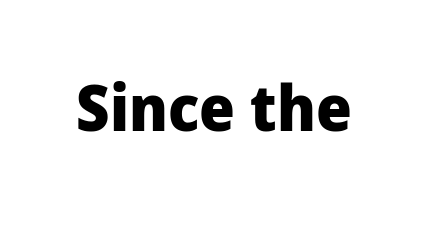
Set as a true bold cut, around the 700 mark. The typography opts for an upright posture over an oblique one. Check where the strokes stop: nothing finishes them off — pure sans. Spacing verdict: proportional, widths tailored to each character.
